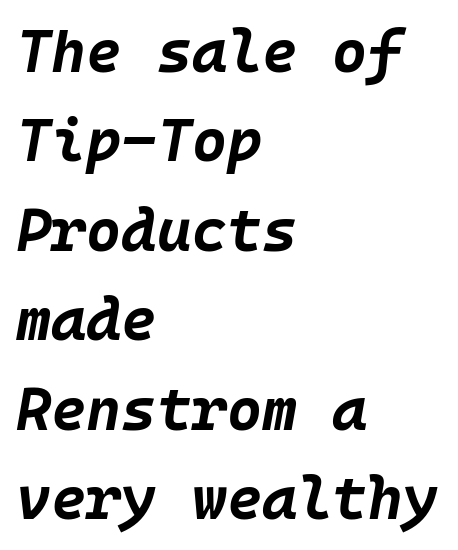
The image shows 60 px bold type, italic (leaning right); set left-aligned, normal line spacing (1.49x), normal letter spacing, not underlined; low stroke contrast and a large x-height.
